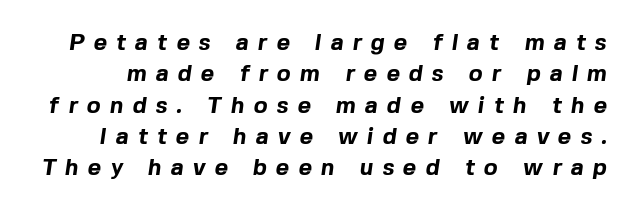
The image shows 23 px bold type; set normal line spacing (1.36x), unusually wide letter spacing (+0.4 em), not underlined.
